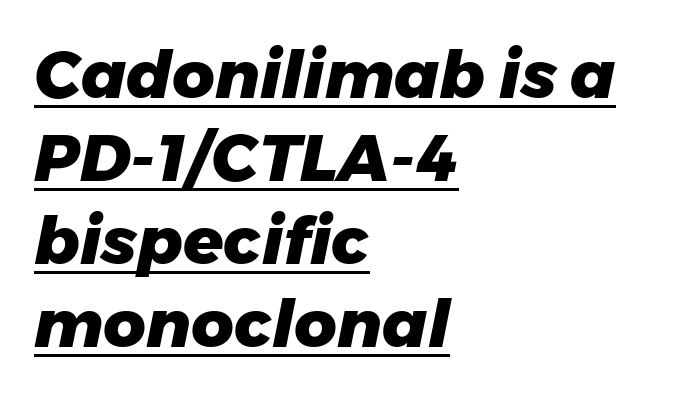
{"italic": "yes", "lean": "right", "slant_degrees": 11, "bold": "yes", "weight": "heavy", "width": "normal", "stroke_contrast": "low", "x_height": "medium", "monospaced": "no", "underline": "yes", "align": "left", "line_spacing": "normal", "line_spacing_ratio": 1.26, "letter_spacing": "normal", "letter_spacing_em": 0.0, "glyph_px": 66}
